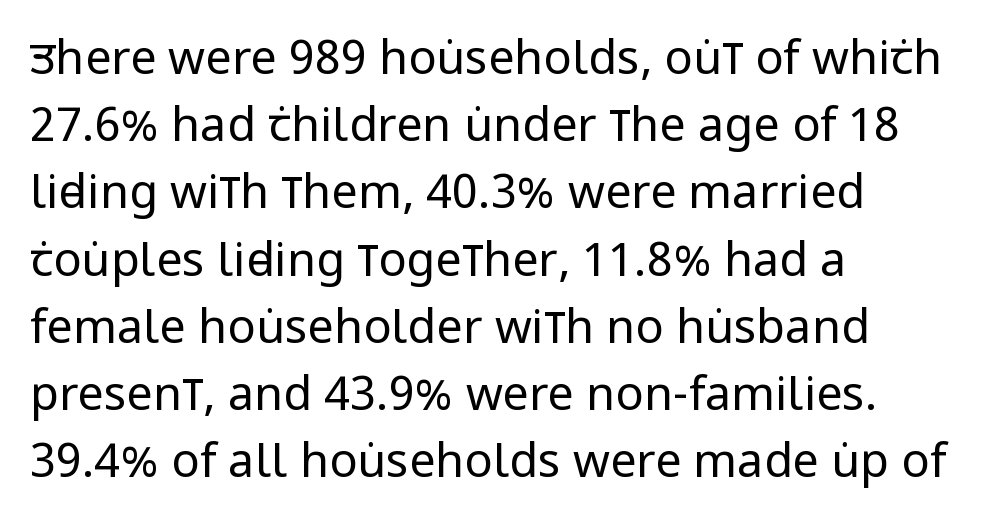
The image shows 47 px regular-weight, condensed sans-serif type, upright; set left-aligned, normal line spacing (1.43x), normal letter spacing, not underlined; low stroke contrast and a large x-height.
